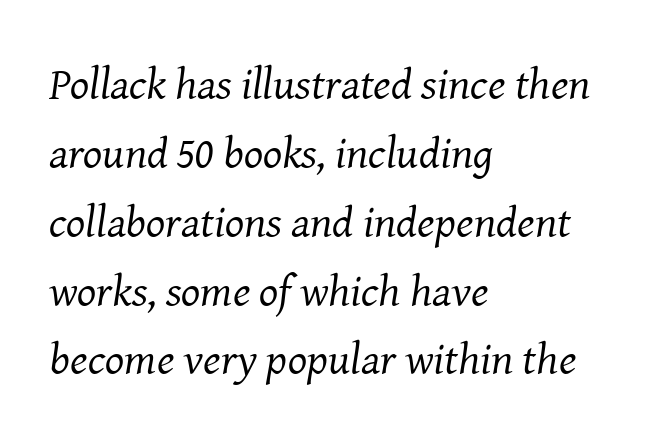
Q: Is the text bold? A: No.
Q: Is the text italic (slanted)? A: Yes, it leans right by about 8 degrees.
Q: Is the typeface a serif or a sans-serif typeface? A: Serif.
Q: Is the text underlined? A: No.
Q: How is the paragraph aligned? A: Left-aligned.
Q: Is the spacing between letters normal or unusually wide? A: Normal.
Q: Is the spacing between lines tight, normal or loose? A: Normal.
Q: Width (condensed, normal, or wide)? A: Normal.
Q: Stroke contrast? A: Medium.
Q: x-height? A: Medium.
Q: Monospaced? A: No.
